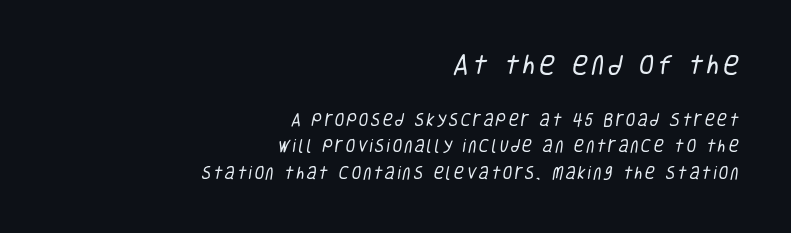
Ink coverage per letter is moderate at most. Underline: absent. The ragged edge is on the left, which tells us the setting is flush right. Size contrast runs from large at the top to small at the bottom.
